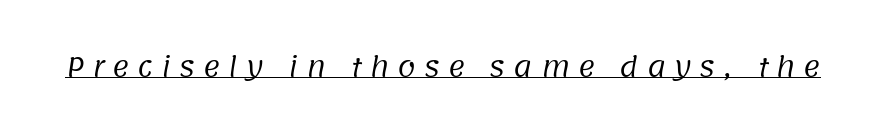
Q: Is the text bold? A: No.
Q: Is the text underlined? A: Yes.
Q: Is the spacing between letters normal or unusually wide? A: Unusually wide.
